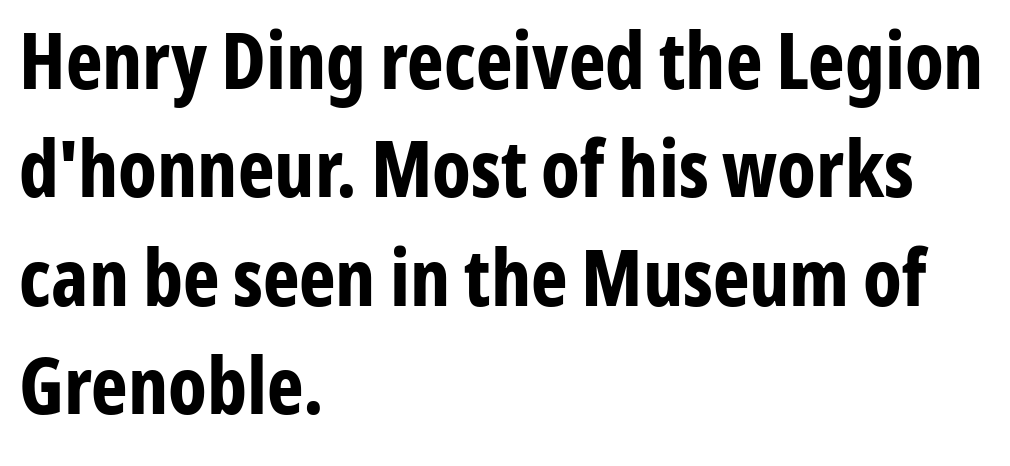
Do the characters align in a grid? No, the font is proportional. This rendering employs a face without finishing strokes, i.e., a sans-serif. A clean baseline with only descenders dipping below it. Standard letterfit; no display-style spreading of the glyphs.
